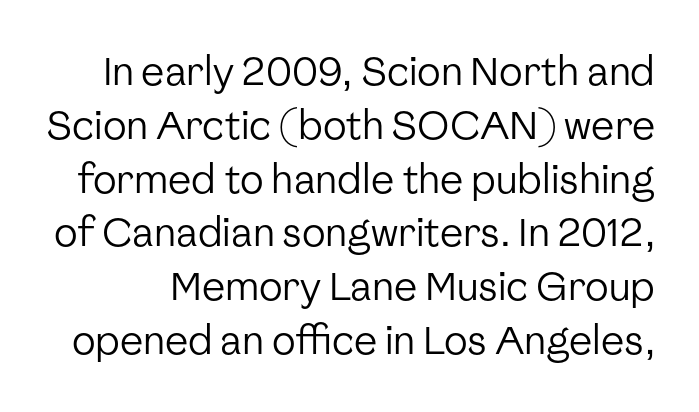
{"serif": "no", "italic": "no", "bold": "no", "weight": "regular", "width": "normal", "stroke_contrast": "low", "x_height": "medium", "monospaced": "no", "underline": "no", "line_spacing": "normal", "line_spacing_ratio": 1.38, "letter_spacing": "normal", "letter_spacing_em": 0.0, "glyph_px": 39}
